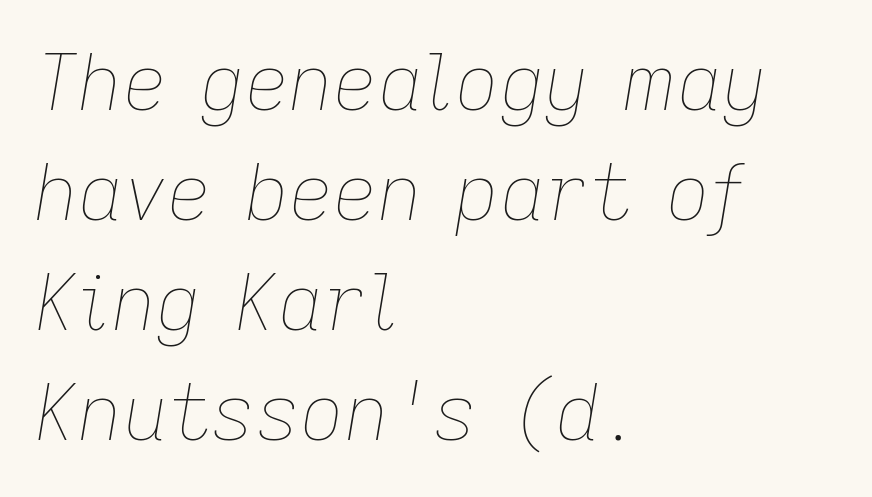
The image shows 77 px thin type, italic (leaning right); set left-aligned, normal line spacing (1.43x), normal letter spacing, not underlined; low stroke contrast and a medium x-height.
